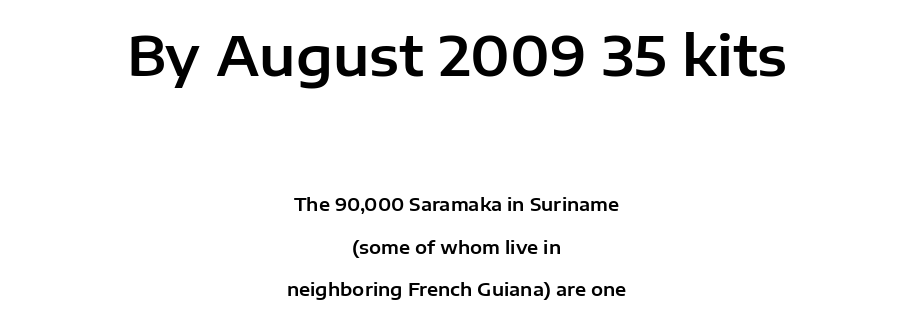
Q: Is the text italic (slanted)? A: No, it is upright.
Q: Is the typeface a serif or a sans-serif typeface? A: Sans-serif.
Q: Is the text underlined? A: No.
Q: How is the paragraph aligned? A: Centered.
Q: Is the spacing between letters normal or unusually wide? A: Normal.
Q: Is the spacing between lines tight, normal or loose? A: Loose.
Q: Which block of text is set in a larger size, the first (top) or the second (bottom)? A: The first (top) one.
Q: Width (condensed, normal, or wide)? A: Normal.
Q: Stroke contrast? A: Low.
Q: x-height? A: Medium.
Q: Monospaced? A: No.
